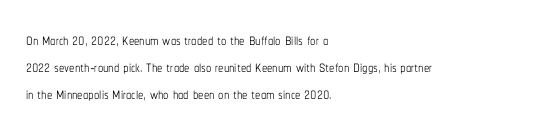
The image shows 21 px text type, upright; set left-aligned, normal line spacing (1.29x), normal letter spacing, not underlined.
